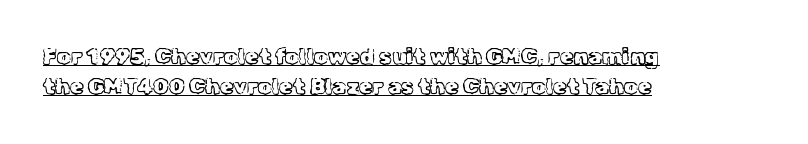
{"italic": "no", "bold": "no", "underline": "yes", "align": "left", "line_spacing": "normal", "line_spacing_ratio": 1.38, "letter_spacing": "normal", "letter_spacing_em": 0.0, "glyph_px": 22}
